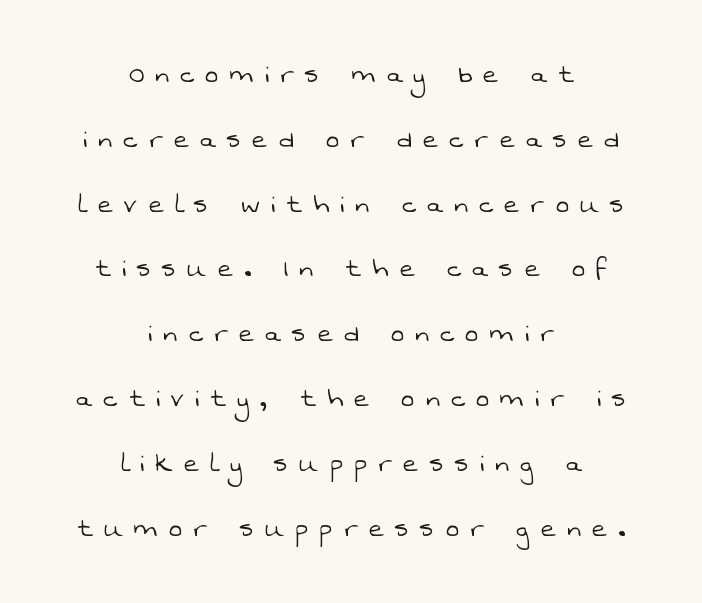
Q: Is the text bold? A: No.
Q: Is the typeface a serif or a sans-serif typeface? A: Sans-serif.
Q: Is the text underlined? A: No.
Q: How is the paragraph aligned? A: Centered.
Q: Is the spacing between letters normal or unusually wide? A: Unusually wide.
Q: Is the spacing between lines tight, normal or loose? A: Loose.
Q: Width (condensed, normal, or wide)? A: Normal.
Q: Stroke contrast? A: Low.
Q: x-height? A: Medium.
Q: Monospaced? A: No.
